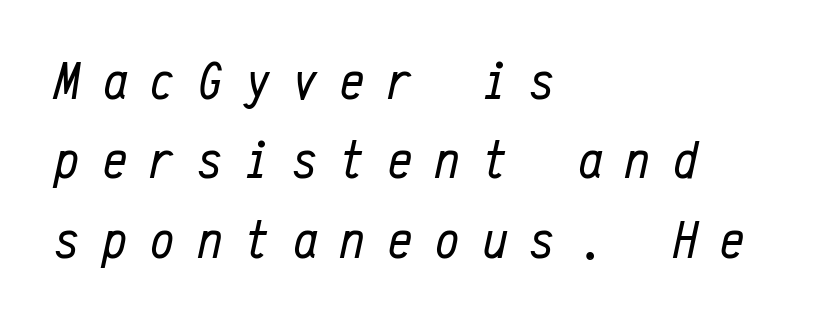
Q: Is the text bold? A: No.
Q: Is the text italic (slanted)? A: Yes, it leans right by about 12 degrees.
Q: Is the text underlined? A: No.
Q: How is the paragraph aligned? A: Left-aligned.
Q: Is the spacing between letters normal or unusually wide? A: Unusually wide.
Q: Is the spacing between lines tight, normal or loose? A: Normal.
Q: Width (condensed, normal, or wide)? A: Condensed.
Q: Stroke contrast? A: Low.
Q: x-height? A: Medium.
Q: Monospaced? A: Yes.
